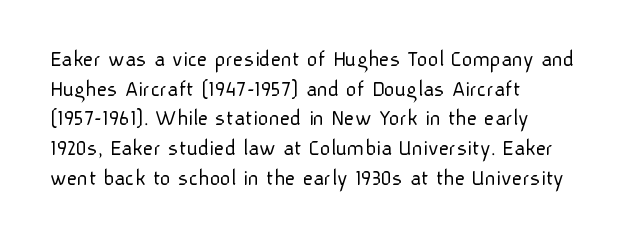
The image shows 23 px text type, upright; set left-aligned, normal line spacing (1.29x), normal letter spacing, not underlined.
